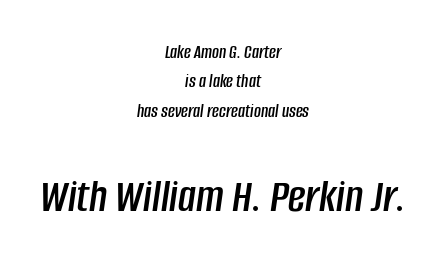
{"italic": "yes", "lean": "right", "slant_degrees": 8, "width": "condensed", "stroke_contrast": "low", "x_height": "large", "monospaced": "no", "underline": "no", "align": "center", "line_spacing": "normal", "line_spacing_ratio": 1.55, "letter_spacing": "normal", "letter_spacing_em": 0.0, "larger_block": "second", "size_ratio": 2.53, "glyph_px": 48}
